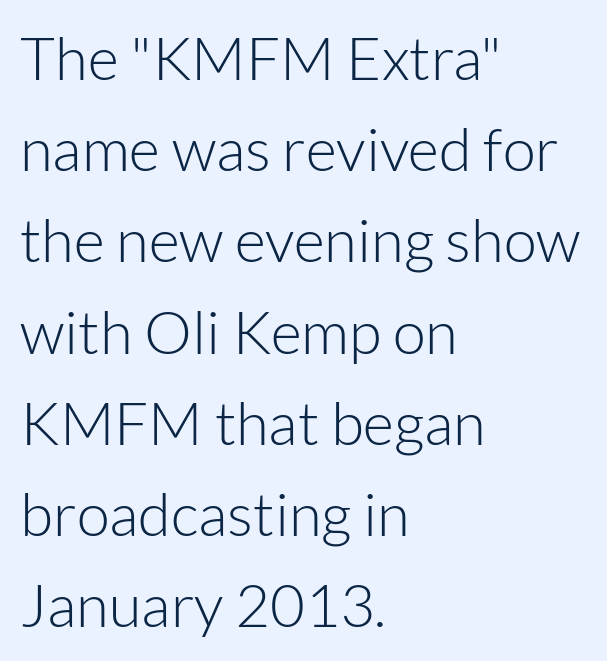
Q: Is the text bold? A: No.
Q: Is the text italic (slanted)? A: No, it is upright.
Q: Is the typeface a serif or a sans-serif typeface? A: Sans-serif.
Q: Is the text underlined? A: No.
Q: How is the paragraph aligned? A: Left-aligned.
Q: Is the spacing between letters normal or unusually wide? A: Normal.
Q: Is the spacing between lines tight, normal or loose? A: Normal.
Q: Width (condensed, normal, or wide)? A: Normal.
Q: Stroke contrast? A: Low.
Q: x-height? A: Medium.
Q: Monospaced? A: No.
